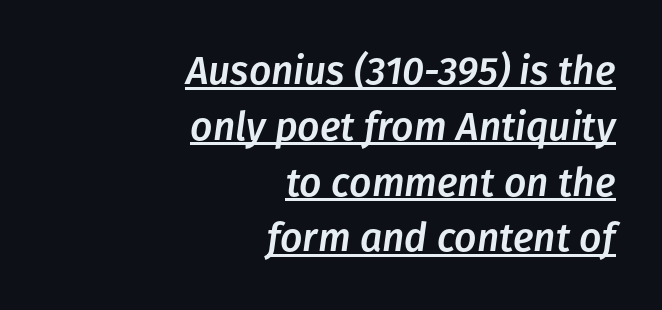
Q: Is the text italic (slanted)? A: Yes, it leans right by about 8 degrees.
Q: Is the text underlined? A: Yes.
Q: How is the paragraph aligned? A: Right-aligned.
Q: Is the spacing between letters normal or unusually wide? A: Normal.
Q: Is the spacing between lines tight, normal or loose? A: Normal.
Q: Width (condensed, normal, or wide)? A: Normal.
Q: Stroke contrast? A: Low.
Q: x-height? A: Medium.
Q: Monospaced? A: No.
